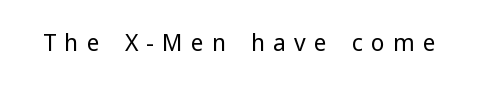
Q: Is the text bold? A: No.
Q: Is the text italic (slanted)? A: No, it is upright.
Q: Is the text underlined? A: No.
Q: Is the spacing between letters normal or unusually wide? A: Unusually wide.
